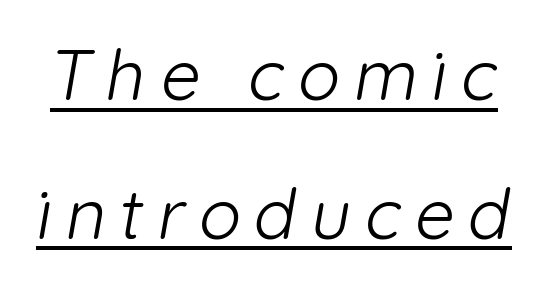
Q: Is the text bold? A: No.
Q: Is the typeface a serif or a sans-serif typeface? A: Sans-serif.
Q: Is the text underlined? A: Yes.
Q: Is the spacing between letters normal or unusually wide? A: Unusually wide.
Q: Is the spacing between lines tight, normal or loose? A: Loose.
Q: Width (condensed, normal, or wide)? A: Normal.
Q: Stroke contrast? A: Low.
Q: x-height? A: Medium.
Q: Monospaced? A: No.
